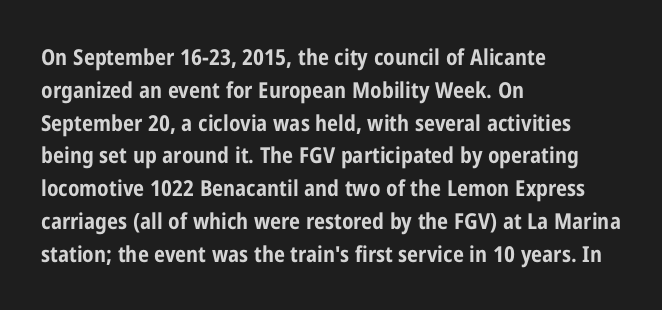
Q: Is the text bold? A: Yes.
Q: Is the text italic (slanted)? A: No, it is upright.
Q: Is the text underlined? A: No.
Q: How is the paragraph aligned? A: Left-aligned.
Q: Is the spacing between letters normal or unusually wide? A: Normal.
Q: Is the spacing between lines tight, normal or loose? A: Normal.
